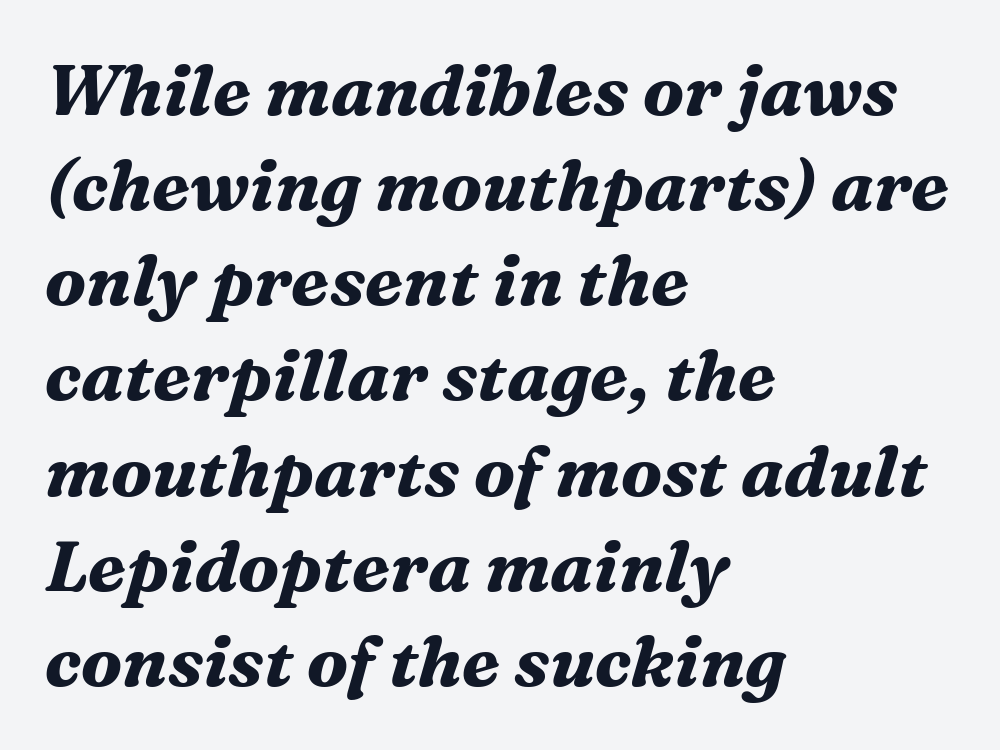
The image shows 71 px bold serif type, italic (leaning right); set left-aligned, normal line spacing (1.34x), normal letter spacing, not underlined; medium stroke contrast and a medium x-height.
